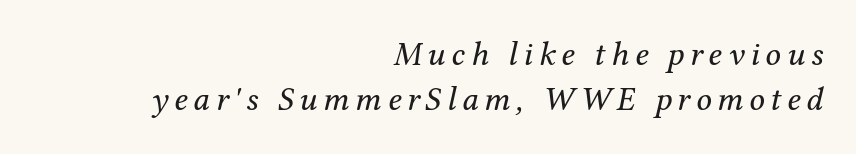
Q: Is the text bold? A: No.
Q: Is the text italic (slanted)? A: Yes, it leans right by about 12 degrees.
Q: Is the typeface a serif or a sans-serif typeface? A: Serif.
Q: Is the text underlined? A: No.
Q: How is the paragraph aligned? A: Right-aligned.
Q: Is the spacing between lines tight, normal or loose? A: Normal.
Q: Width (condensed, normal, or wide)? A: Normal.
Q: Stroke contrast? A: Medium.
Q: x-height? A: Medium.
Q: Monospaced? A: No.
